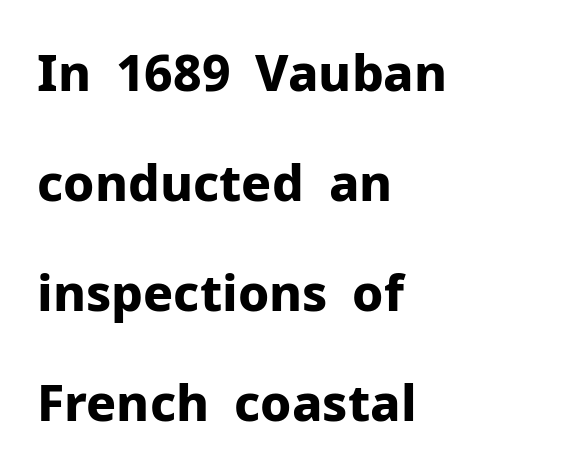
{"serif": "no", "italic": "no", "bold": "yes", "weight": "bold", "width": "normal", "stroke_contrast": "low", "x_height": "medium", "monospaced": "no", "underline": "no", "align": "left", "line_spacing": "loose", "line_spacing_ratio": 2.2, "letter_spacing": "normal", "letter_spacing_em": 0.0, "glyph_px": 50}
